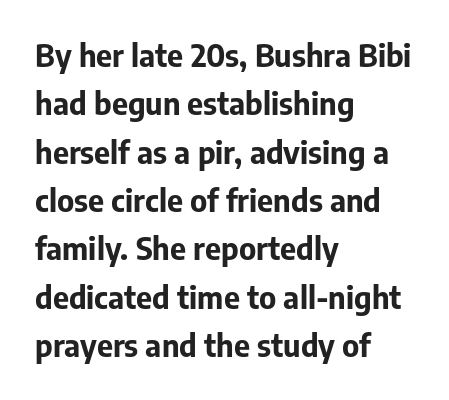
The image shows 31 px bold sans-serif type, upright; set left-aligned, normal line spacing (1.56x), normal letter spacing, not underlined; low stroke contrast and a medium x-height.
